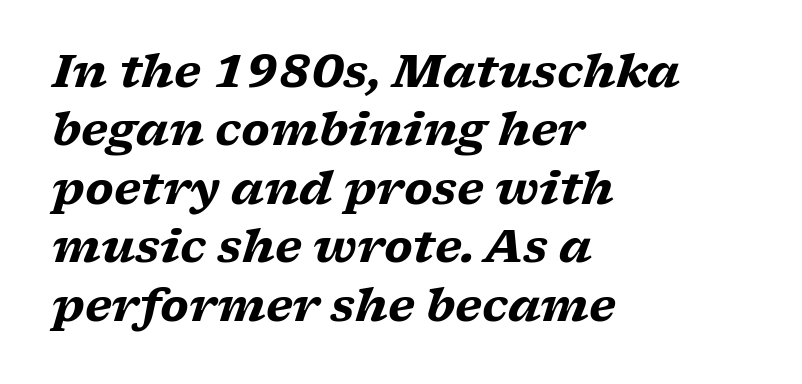
Q: Is the text bold? A: Yes.
Q: Is the text italic (slanted)? A: Yes, it leans right by about 17 degrees.
Q: Is the typeface a serif or a sans-serif typeface? A: Serif.
Q: Is the text underlined? A: No.
Q: How is the paragraph aligned? A: Left-aligned.
Q: Is the spacing between letters normal or unusually wide? A: Normal.
Q: Is the spacing between lines tight, normal or loose? A: Normal.
Q: Width (condensed, normal, or wide)? A: Wide.
Q: Stroke contrast? A: Low.
Q: x-height? A: Medium.
Q: Monospaced? A: No.
